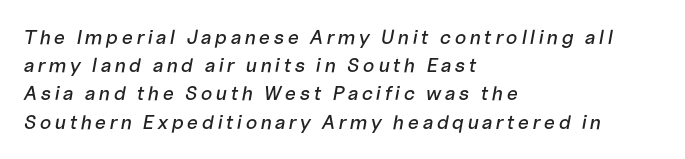
The image shows 20 px text type, italic (leaning right); set left-aligned, normal line spacing (1.41x), not underlined.
